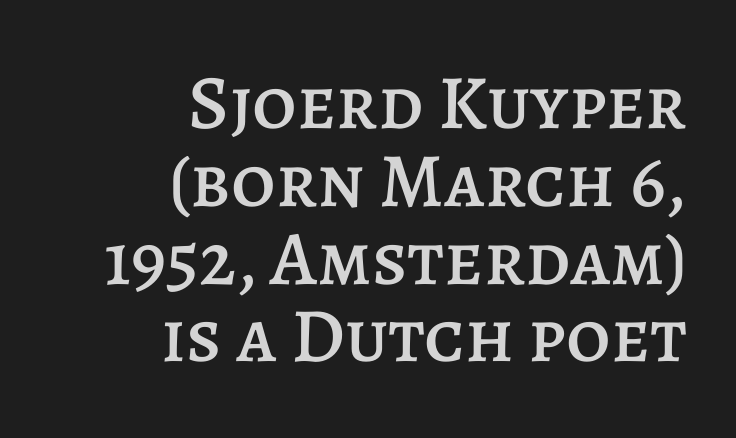
All the whitespace from short lines collects on the left. These lines are rendered in a variable-pitch font. Leading: reduced. Honestly, the letter spacing is just normal — you wouldn't notice it. Type without underlining. Italic? Not at all — the glyphs are vertical.
